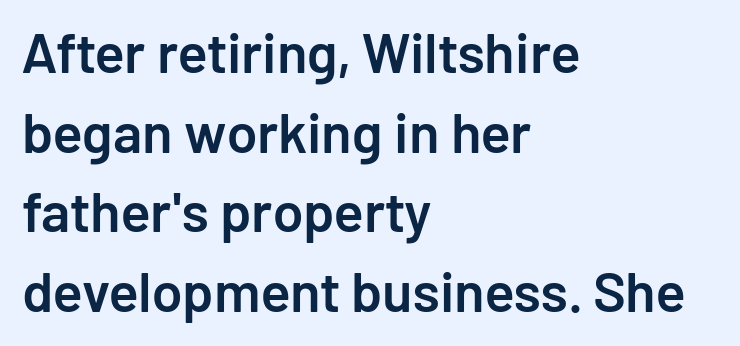
{"serif": "no", "italic": "no", "bold": "semi", "weight": "semibold", "width": "normal", "stroke_contrast": "low", "x_height": "medium", "monospaced": "no", "underline": "no", "align": "left", "line_spacing": "normal", "line_spacing_ratio": 1.42, "letter_spacing": "normal", "letter_spacing_em": 0.0, "glyph_px": 56}
